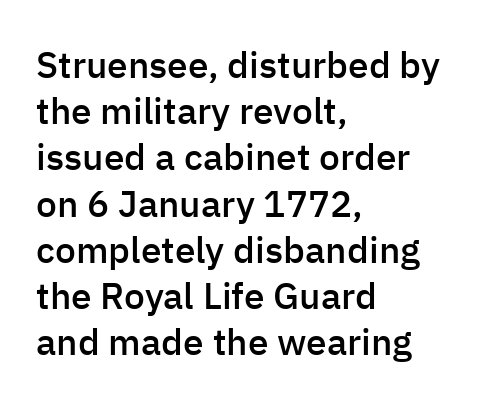
Here the designer chose a conventional face with non-uniform glyph widths. The words here are not underlined. No feet cap the strokes, marking this as sans-serif type. How heavy is the stroke? Medium-heavy — a semibold, shy of bold. The passage is arranged the way most books set body copy — flush left.
